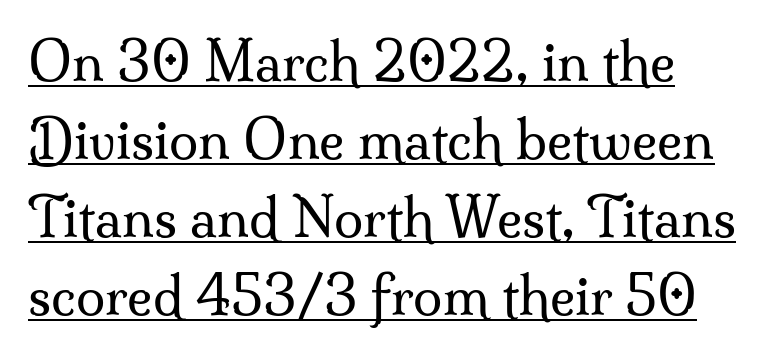
The image shows 53 px regular-weight serif type, upright; set left-aligned, normal line spacing (1.47x), normal letter spacing, underlined; medium stroke contrast and a small x-height.
